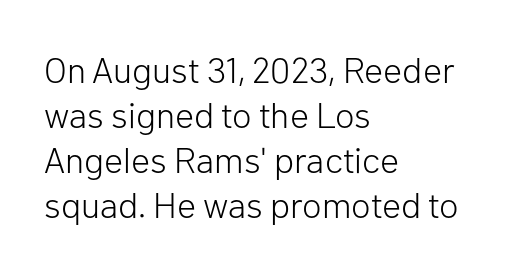
{"serif": "no", "italic": "no", "bold": "no", "weight": "light", "width": "normal", "stroke_contrast": "low", "x_height": "medium", "monospaced": "no", "underline": "no", "align": "left", "line_spacing": "normal", "line_spacing_ratio": 1.25, "letter_spacing": "normal", "letter_spacing_em": 0.0, "glyph_px": 36}
